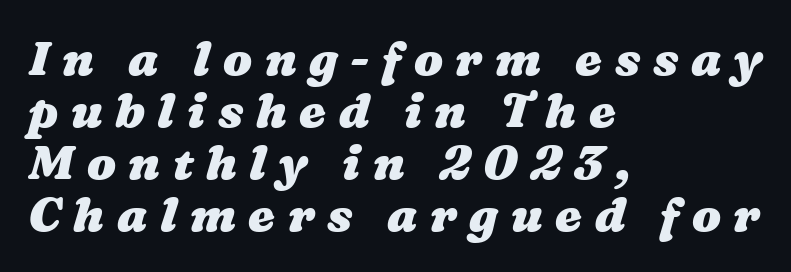
The image shows 48 px heavy, wide type; set left-aligned, tight line spacing (1.08x), unusually wide letter spacing (+0.26 em), not underlined; medium stroke contrast and a medium x-height.
